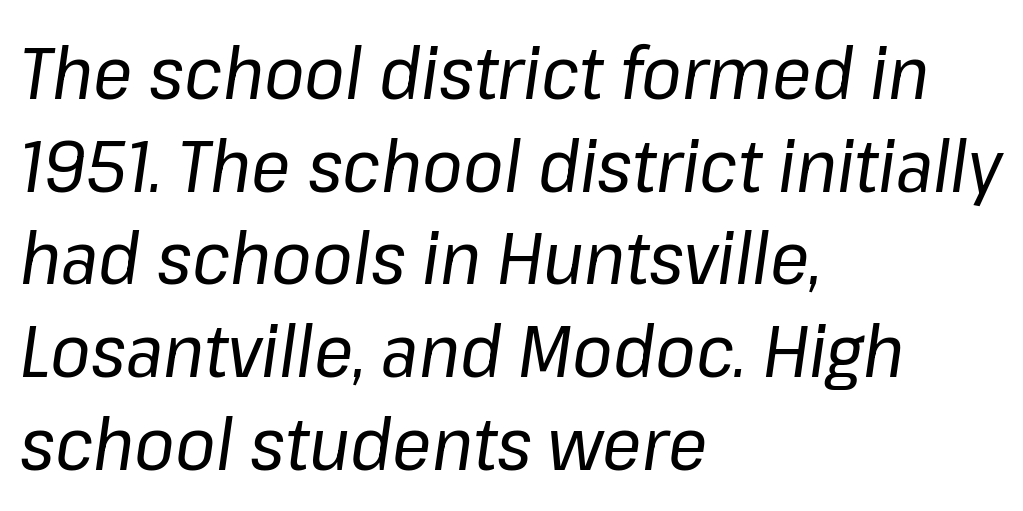
Q: Is the text bold? A: No.
Q: Is the text italic (slanted)? A: Yes, it leans right by about 8 degrees.
Q: Is the text underlined? A: No.
Q: How is the paragraph aligned? A: Left-aligned.
Q: Is the spacing between letters normal or unusually wide? A: Normal.
Q: Is the spacing between lines tight, normal or loose? A: Normal.
Q: Width (condensed, normal, or wide)? A: Normal.
Q: Stroke contrast? A: Low.
Q: x-height? A: Medium.
Q: Monospaced? A: No.
